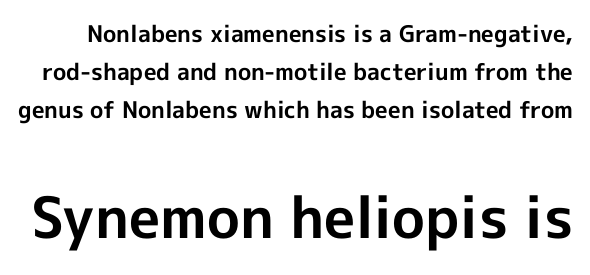
{"serif": "no", "italic": "no", "bold": "yes", "weight": "bold", "width": "normal", "x_height": "medium", "monospaced": "no", "underline": "no", "line_spacing": "normal", "line_spacing_ratio": 1.65, "letter_spacing": "normal", "letter_spacing_em": 0.0, "larger_block": "second", "size_ratio": 2.48, "glyph_px": 57}
